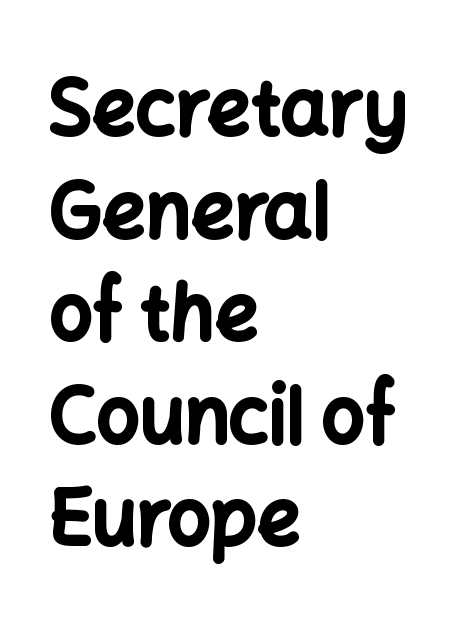
The image shows 76 px bold sans-serif type, upright; set left-aligned, normal line spacing (1.35x), normal letter spacing, not underlined; low stroke contrast and a medium x-height.
